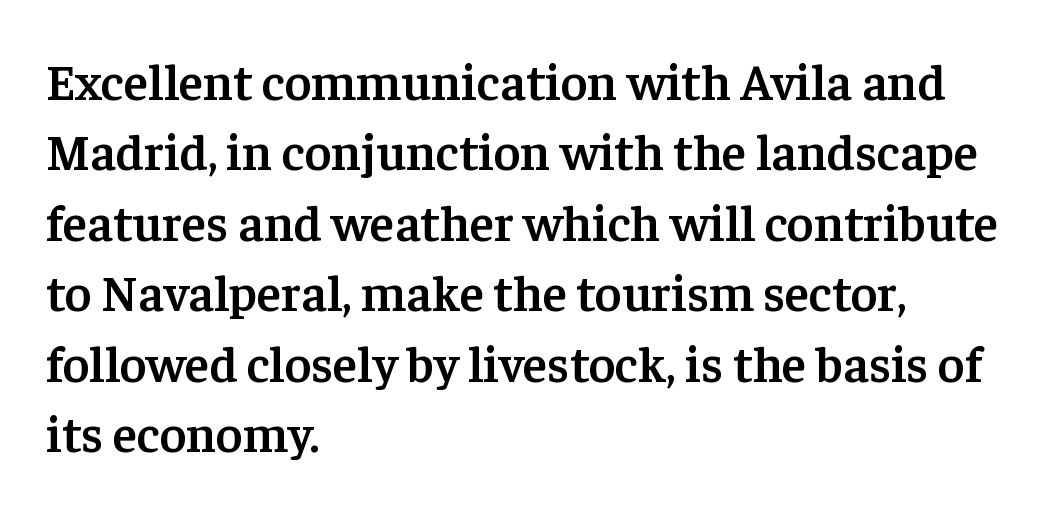
{"serif": "yes", "italic": "no", "bold": "semi", "weight": "semibold", "width": "normal", "stroke_contrast": "low", "x_height": "medium", "monospaced": "no", "underline": "no", "align": "left", "line_spacing": "normal", "line_spacing_ratio": 1.38, "letter_spacing": "normal", "letter_spacing_em": 0.0, "glyph_px": 51}
